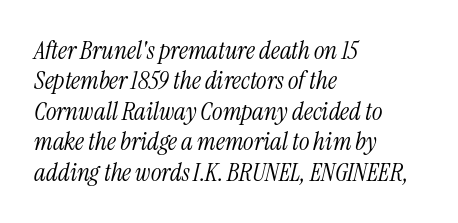
{"italic": "yes", "lean": "right", "slant_degrees": 13, "bold": "no", "underline": "no", "align": "left", "line_spacing_ratio": 1.22, "letter_spacing": "normal", "letter_spacing_em": 0.0, "glyph_px": 25}
